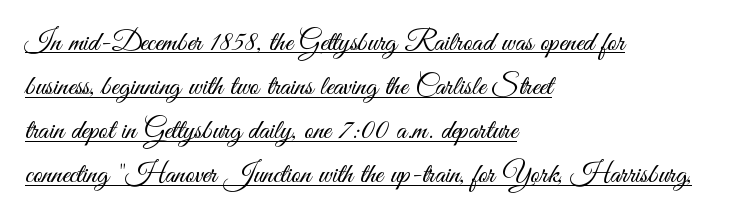
{"serif": "no", "bold": "no", "weight": "light", "width": "condensed", "stroke_contrast": "medium", "x_height": "small", "monospaced": "no", "underline": "yes", "align": "left", "line_spacing": "normal", "line_spacing_ratio": 1.52, "letter_spacing": "normal", "letter_spacing_em": 0.0, "glyph_px": 29}
